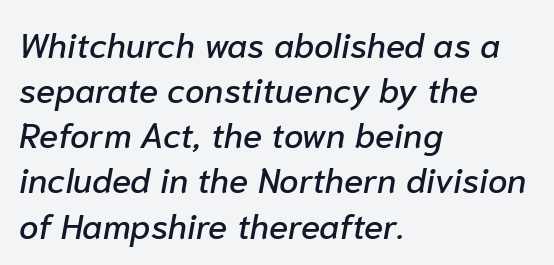
Q: Is the text italic (slanted)? A: Yes, it leans right by about 10 degrees.
Q: Is the text underlined? A: No.
Q: How is the paragraph aligned? A: Left-aligned.
Q: Is the spacing between letters normal or unusually wide? A: Normal.
Q: Is the spacing between lines tight, normal or loose? A: Normal.
Q: Width (condensed, normal, or wide)? A: Normal.
Q: Stroke contrast? A: Low.
Q: x-height? A: Medium.
Q: Monospaced? A: No.
